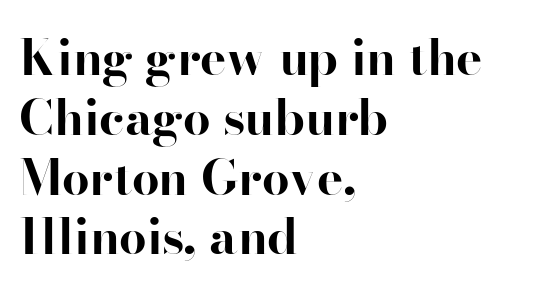
The image shows 49 px bold serif type, upright; set left-aligned, line spacing 1.22x, normal letter spacing, not underlined; high stroke contrast and a small x-height.
